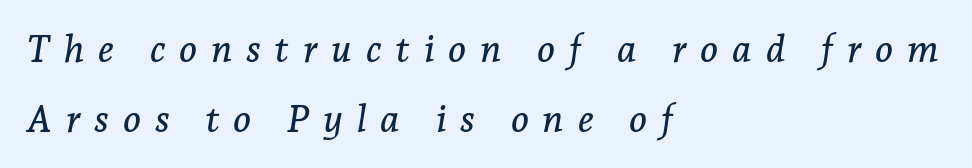
Think of a printed novel: that variable character pitch is what you see here. Plain, unruled lines of type. Compared with ordinary roman type, these characters are visibly tilted. Regarding serifs, this sample has them. Glyph-to-glyph distance is far greater than everyday printed text.
